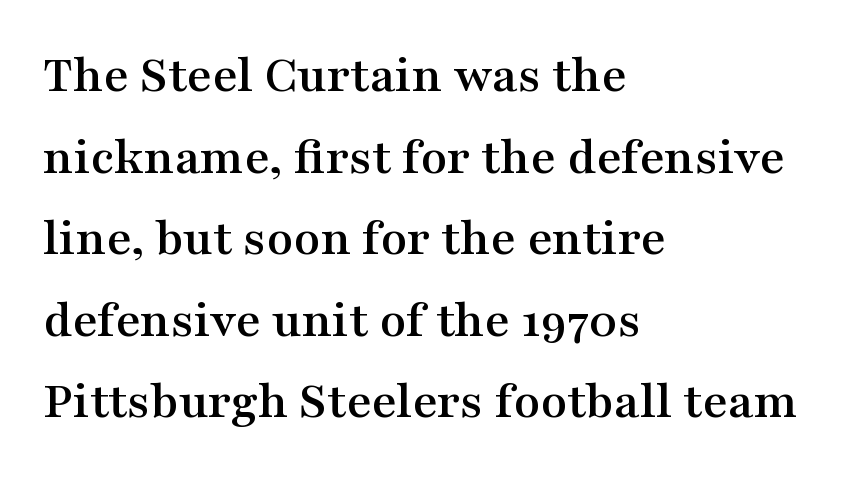
The image shows 54 px wide serif type, upright; set left-aligned, normal line spacing (1.51x), normal letter spacing, not underlined; medium stroke contrast and a medium x-height.
